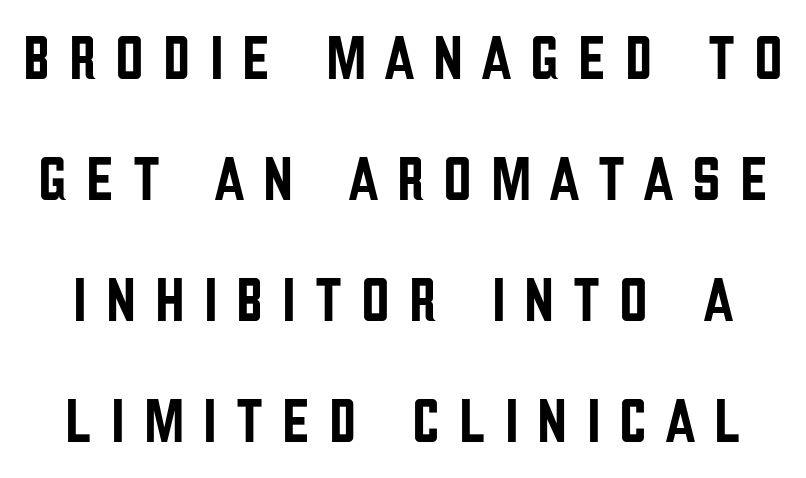
The image shows 63 px condensed sans-serif type, upright; set loose line spacing (1.92x), unusually wide letter spacing (+0.3 em), not underlined; low stroke contrast and a large x-height.
